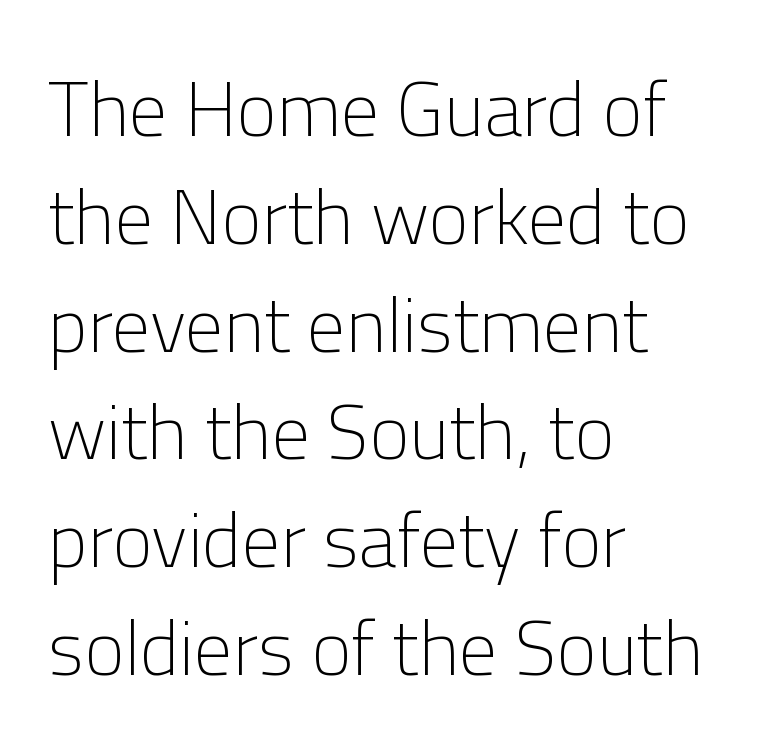
Q: Is the text bold? A: No.
Q: Is the text italic (slanted)? A: No, it is upright.
Q: Is the typeface a serif or a sans-serif typeface? A: Sans-serif.
Q: Is the text underlined? A: No.
Q: How is the paragraph aligned? A: Left-aligned.
Q: Is the spacing between letters normal or unusually wide? A: Normal.
Q: Is the spacing between lines tight, normal or loose? A: Normal.
Q: Width (condensed, normal, or wide)? A: Normal.
Q: Stroke contrast? A: Low.
Q: x-height? A: Medium.
Q: Monospaced? A: No.
